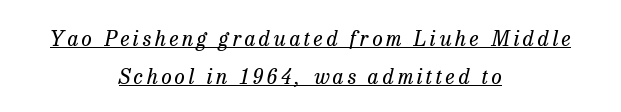
The image shows 21 px text type, italic (leaning right); set centered, line spacing 1.79x, underlined.
